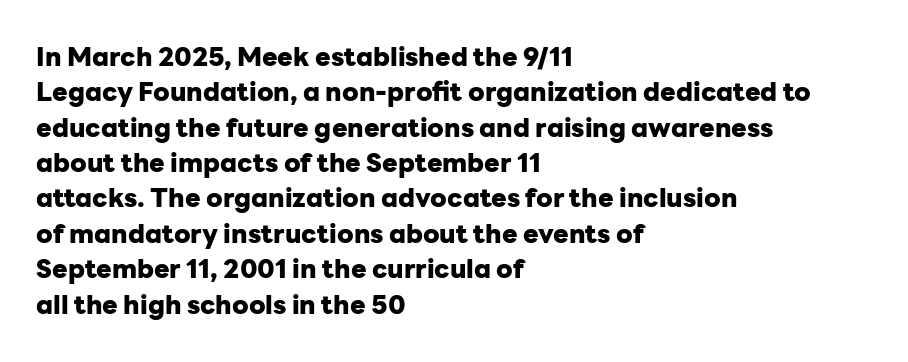
{"italic": "no", "bold": "yes", "underline": "no", "align": "left", "line_spacing": "normal", "line_spacing_ratio": 1.36, "letter_spacing": "normal", "letter_spacing_em": 0.0, "glyph_px": 26}
